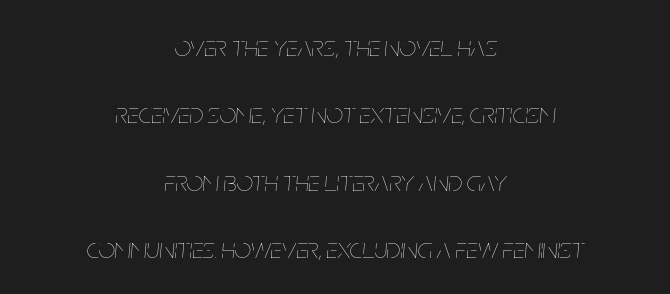
{"italic": "yes", "lean": "right", "slant_degrees": 5, "bold": "no", "weight": "thin", "width": "condensed", "stroke_contrast": "low", "x_height": "large", "monospaced": "no", "underline": "no", "align": "center", "line_spacing": "loose", "line_spacing_ratio": 2.32, "letter_spacing": "normal", "letter_spacing_em": 0.0, "glyph_px": 29}
